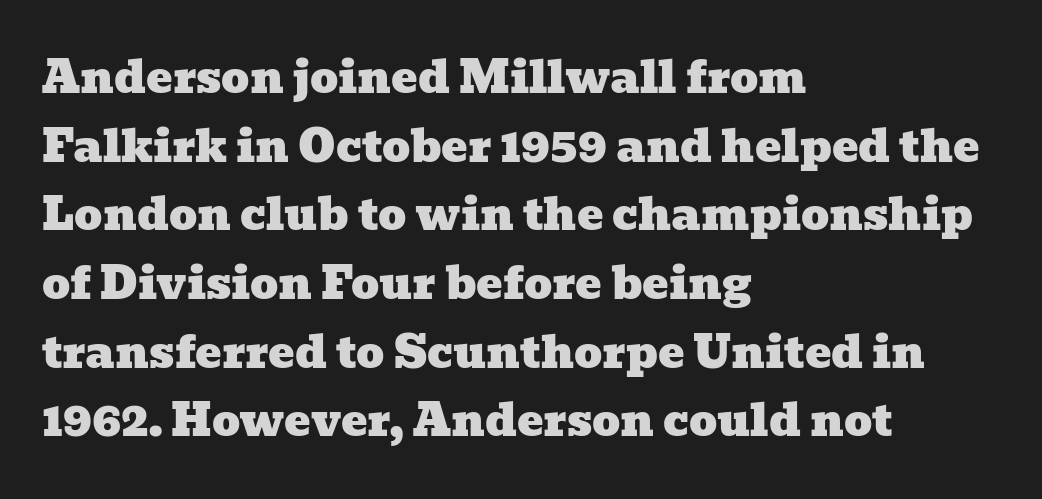
Q: Is the typeface a serif or a sans-serif typeface? A: Serif.
Q: Is the text underlined? A: No.
Q: How is the paragraph aligned? A: Left-aligned.
Q: Is the spacing between letters normal or unusually wide? A: Normal.
Q: Is the spacing between lines tight, normal or loose? A: Normal.
Q: Width (condensed, normal, or wide)? A: Wide.
Q: Stroke contrast? A: Low.
Q: x-height? A: Medium.
Q: Monospaced? A: No.
